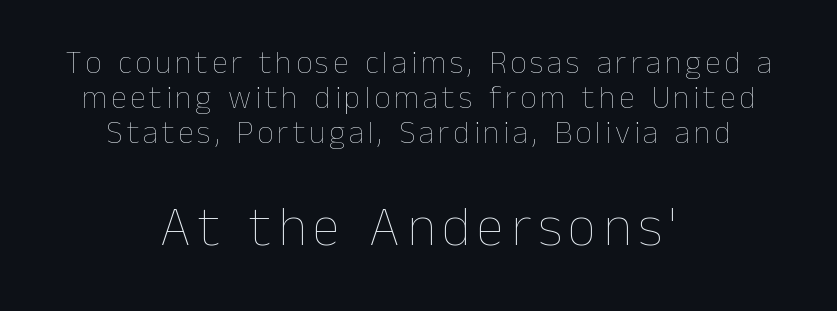
Q: Is the text bold? A: No.
Q: Is the text italic (slanted)? A: No, it is upright.
Q: Is the text underlined? A: No.
Q: How is the paragraph aligned? A: Centered.
Q: Is the spacing between lines tight, normal or loose? A: Tight.
Q: Which block of text is set in a larger size, the first (top) or the second (bottom)? A: The second (bottom) one.
Q: Width (condensed, normal, or wide)? A: Normal.
Q: Stroke contrast? A: Low.
Q: x-height? A: Medium.
Q: Monospaced? A: No.
